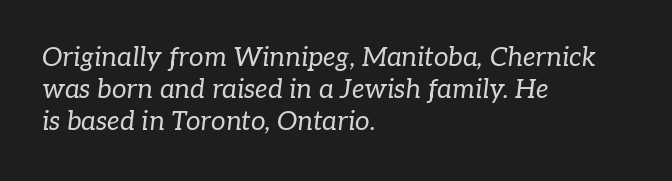
{"italic": "yes", "lean": "right", "slant_degrees": 7, "bold": "no", "underline": "no", "align": "left", "line_spacing_ratio": 1.24, "letter_spacing": "normal", "letter_spacing_em": 0.0, "glyph_px": 26}
